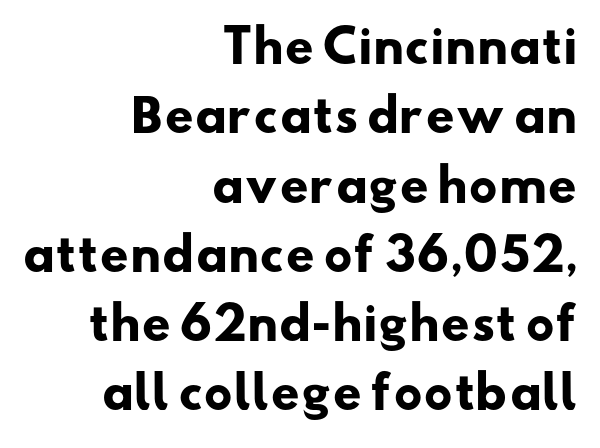
Q: Is the text bold? A: Yes.
Q: Is the typeface a serif or a sans-serif typeface? A: Sans-serif.
Q: Is the text underlined? A: No.
Q: How is the paragraph aligned? A: Right-aligned.
Q: Is the spacing between letters normal or unusually wide? A: Normal.
Q: Is the spacing between lines tight, normal or loose? A: Normal.
Q: Width (condensed, normal, or wide)? A: Wide.
Q: Stroke contrast? A: Low.
Q: x-height? A: Small.
Q: Monospaced? A: No.
